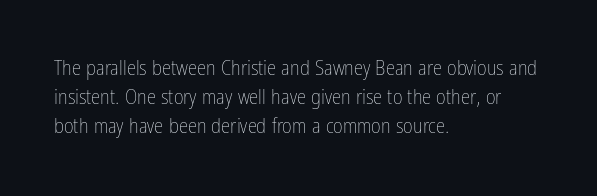
The image shows 21 px text type, upright; set left-aligned, normal line spacing (1.38x), normal letter spacing, not underlined.
